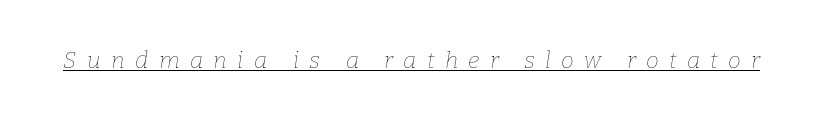
{"italic": "yes", "lean": "right", "slant_degrees": 9, "bold": "no", "underline": "yes", "letter_spacing": "wide", "letter_spacing_em": 0.45, "glyph_px": 23}
